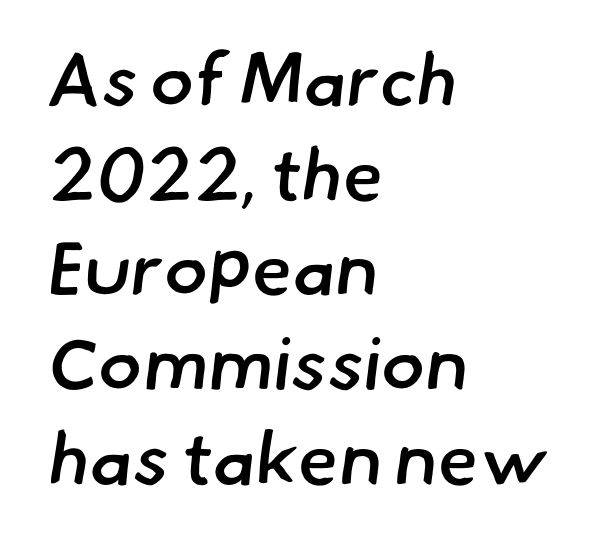
Glyph-to-glyph distance matches everyday printed text. Decoration check: the copy has no underline. Look at the stroke-to-counter ratio: somewhat heavy, a semibold. This sample has the flowing, uneven cadence of proportional lettering. The typeface chosen for these lines omits serifs.
